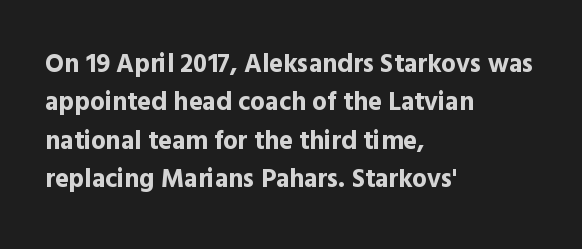
Q: Is the text bold? A: Yes.
Q: Is the text italic (slanted)? A: No, it is upright.
Q: Is the text underlined? A: No.
Q: How is the paragraph aligned? A: Left-aligned.
Q: Is the spacing between letters normal or unusually wide? A: Normal.
Q: Is the spacing between lines tight, normal or loose? A: Normal.
